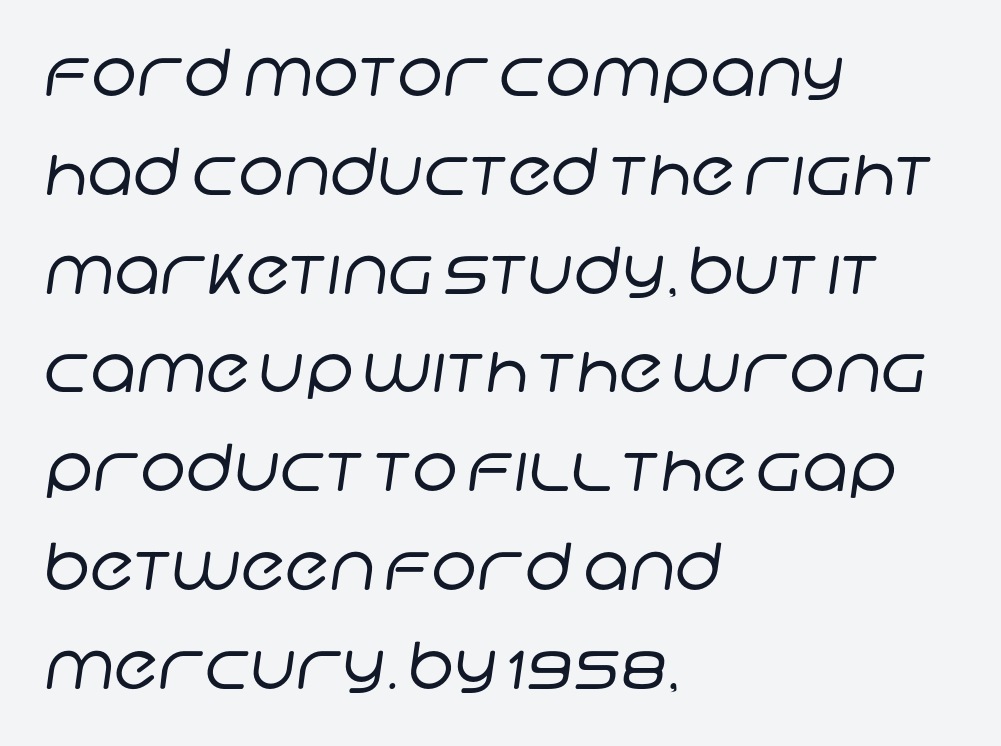
Which margin do the lines hug? The left one — the right edge is uneven. These lines are composed in type without serifs. Letters have the restrained weight of plain body copy at most. Do the characters align in a grid? No, the font is proportional. These lines keep a tight, regular rhythm from letter to letter.
